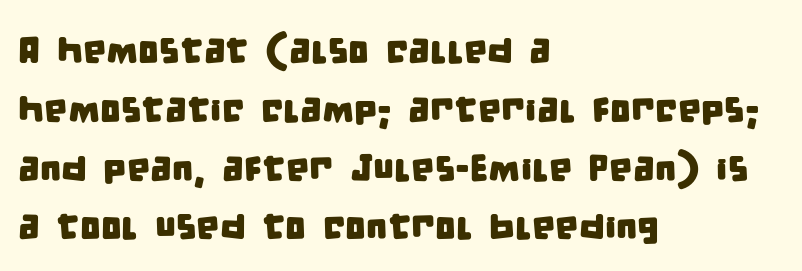
The image shows 37 px condensed sans-serif type; set left-aligned, normal line spacing (1.59x), normal letter spacing, not underlined; low stroke contrast and a large x-height.
